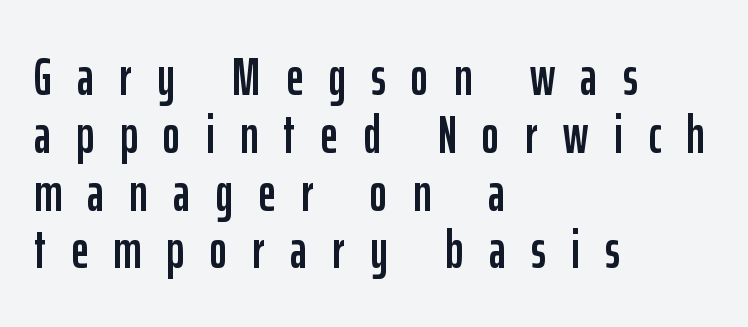
{"serif": "no", "italic": "no", "width": "condensed", "stroke_contrast": "low", "x_height": "medium", "monospaced": "no", "underline": "no", "align": "left", "line_spacing": "tight", "line_spacing_ratio": 1.09, "letter_spacing": "wide", "letter_spacing_em": 0.48, "glyph_px": 53}
